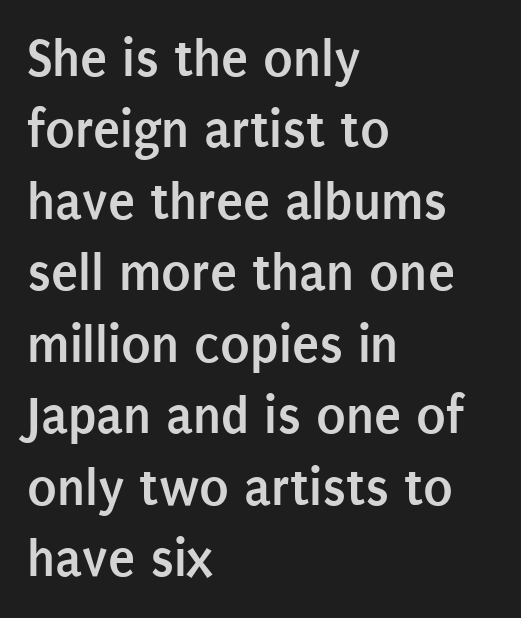
Check under the words: just untouched page. Does the lettering tilt? It doesn't — this is upright. The lines in this sample share a left origin and differ only in where they stop. This sample uses plain, unmodified letter spacing. A normal amount of white space separates one row of letters from the next. Summary of weight: heavy, a full bold.
